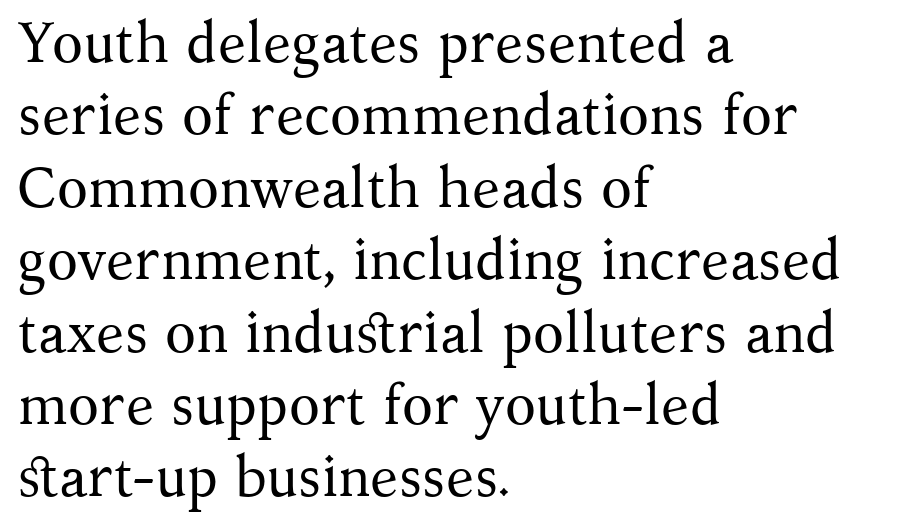
The image shows 57 px regular-weight serif type, upright; set left-aligned, normal line spacing (1.27x), normal letter spacing, not underlined; medium stroke contrast and a medium x-height.
